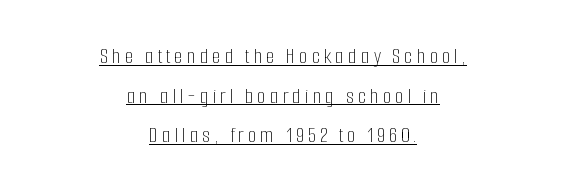
{"italic": "no", "bold": "no", "underline": "yes", "align": "center", "line_spacing_ratio": 1.72, "glyph_px": 23}
